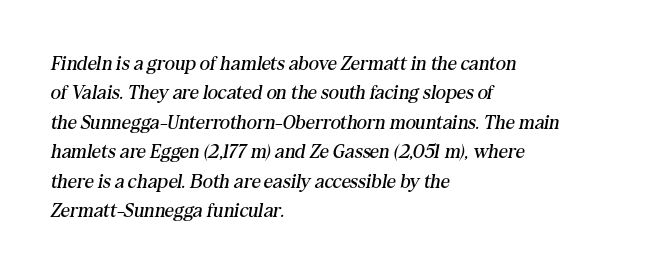
{"italic": "yes", "lean": "right", "slant_degrees": 10, "bold": "no", "underline": "no", "align": "left", "line_spacing": "normal", "line_spacing_ratio": 1.47, "letter_spacing": "normal", "letter_spacing_em": 0.0, "glyph_px": 20}
